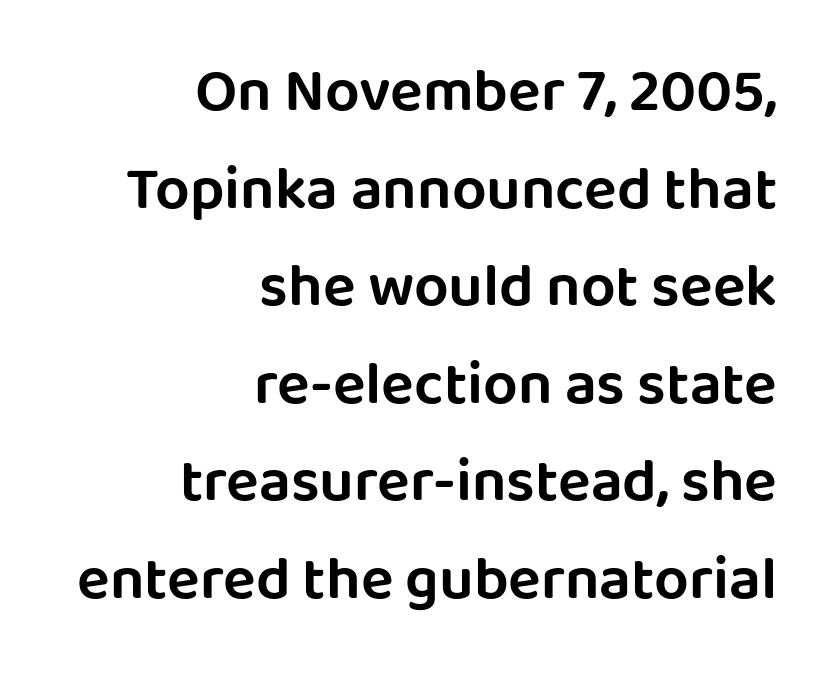
{"serif": "no", "italic": "no", "width": "normal", "stroke_contrast": "low", "x_height": "large", "monospaced": "no", "underline": "no", "align": "right", "line_spacing": "normal", "line_spacing_ratio": 1.6, "letter_spacing": "normal", "letter_spacing_em": 0.0, "glyph_px": 61}
